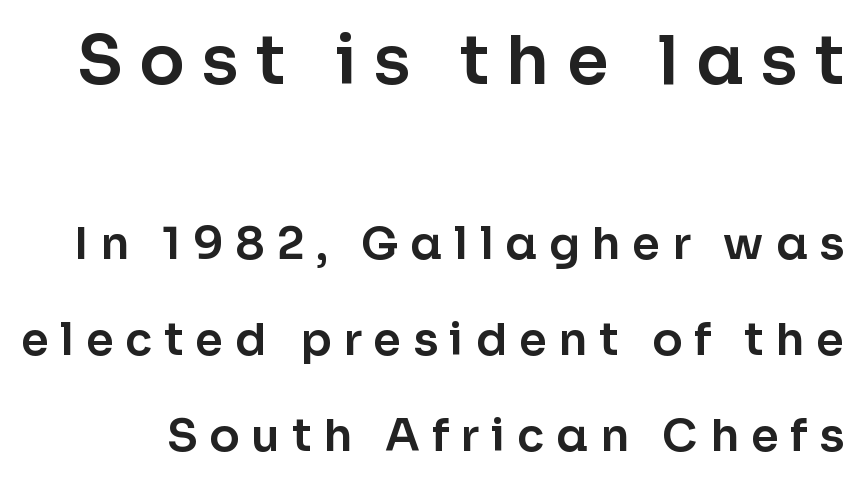
Q: Is the text italic (slanted)? A: No, it is upright.
Q: Is the typeface a serif or a sans-serif typeface? A: Sans-serif.
Q: Is the text underlined? A: No.
Q: Is the spacing between letters normal or unusually wide? A: Unusually wide.
Q: Is the spacing between lines tight, normal or loose? A: Loose.
Q: Which block of text is set in a larger size, the first (top) or the second (bottom)? A: The first (top) one.
Q: Width (condensed, normal, or wide)? A: Normal.
Q: Stroke contrast? A: Low.
Q: x-height? A: Medium.
Q: Monospaced? A: No.
